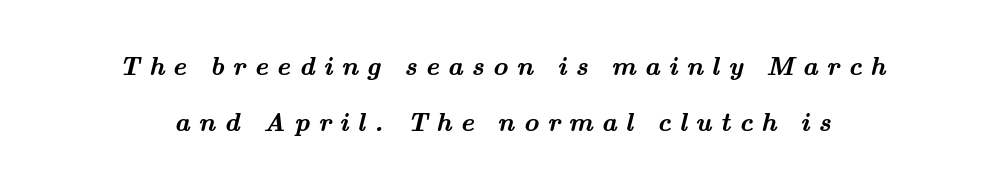
Q: Is the text bold? A: Yes.
Q: Is the text underlined? A: No.
Q: Is the spacing between letters normal or unusually wide? A: Unusually wide.
Q: Is the spacing between lines tight, normal or loose? A: Loose.
